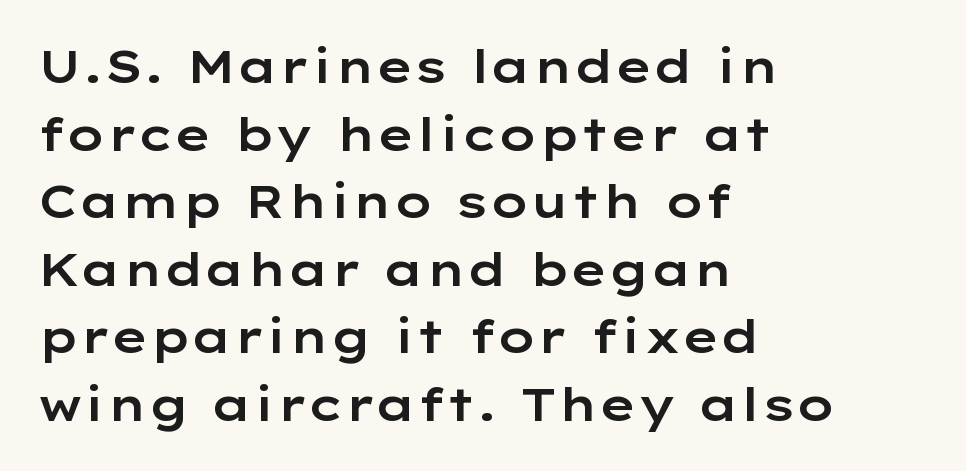
Q: Is the text italic (slanted)? A: No, it is upright.
Q: Is the typeface a serif or a sans-serif typeface? A: Sans-serif.
Q: Is the text underlined? A: No.
Q: How is the paragraph aligned? A: Left-aligned.
Q: Is the spacing between letters normal or unusually wide? A: Normal.
Q: Is the spacing between lines tight, normal or loose? A: Normal.
Q: Width (condensed, normal, or wide)? A: Wide.
Q: Stroke contrast? A: Low.
Q: x-height? A: Medium.
Q: Monospaced? A: No.
